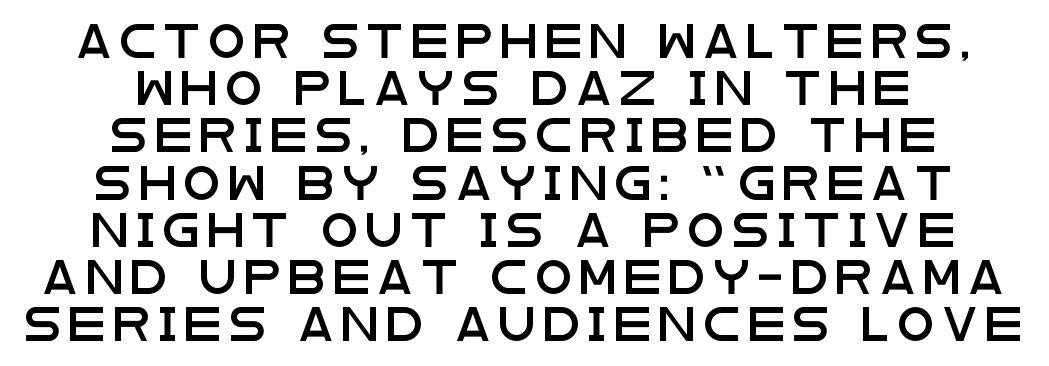
The paragraph has two soft edges and a firm central axis. Observe the absence of serifs on each vertical stroke in this sample. Notice how the stems are strictly vertical — no italics here. Spacing verdict: proportional, widths tailored to each character.
